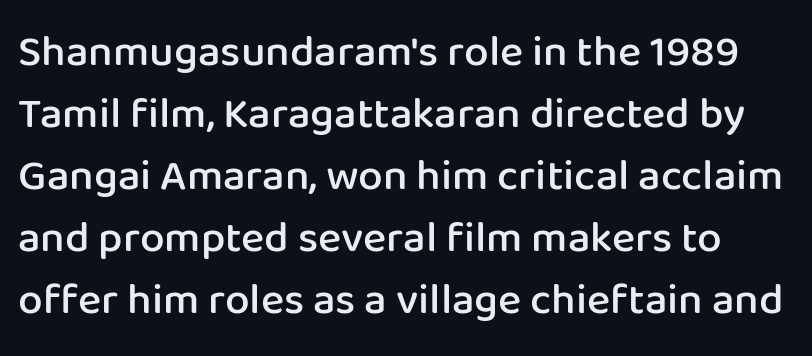
Ascenders rise straight up at ninety degrees. The characters look somewhat weighty, a semibold short of true bold. The tracking reads as untouched default to a designer's eye. The characters display no serif detailing; their extremities are plain. Descender tails drop into unmarked territory. This sample has the flowing, uneven cadence of proportional lettering.
